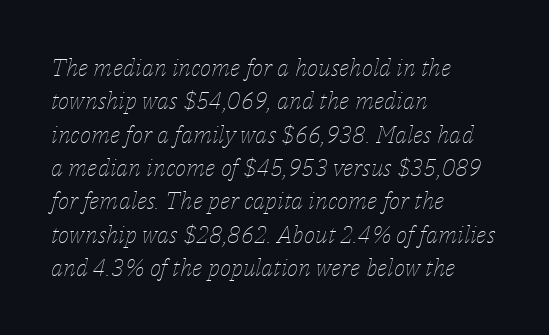
Beneath every word, the page is bare. Successive baselines arrive at the customary interval. Glyph-to-glyph distance matches everyday printed text. This is not heavy type; no bold has been used. The rag falls on the right side of this text block.
